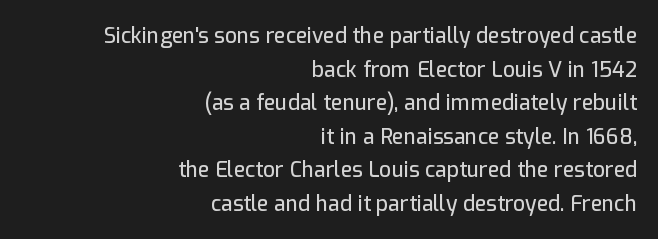
The image shows 21 px text type, upright; set right-aligned, normal line spacing (1.6x), normal letter spacing, not underlined.
